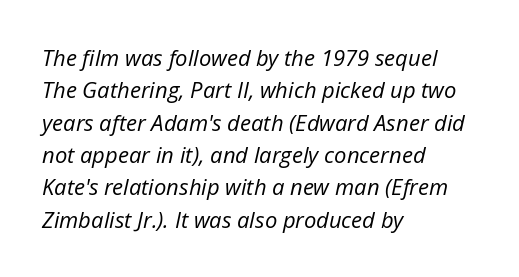
Caption: standard tracking, unaltered. Slant detected: the letters are inclined. Layout note: lines flush left. Has an underline been added? It has not. A quiet, ordinary-to-light weight characterises the typeface. Vertically, the passage feels balanced, rows spaced as you'd expect.
